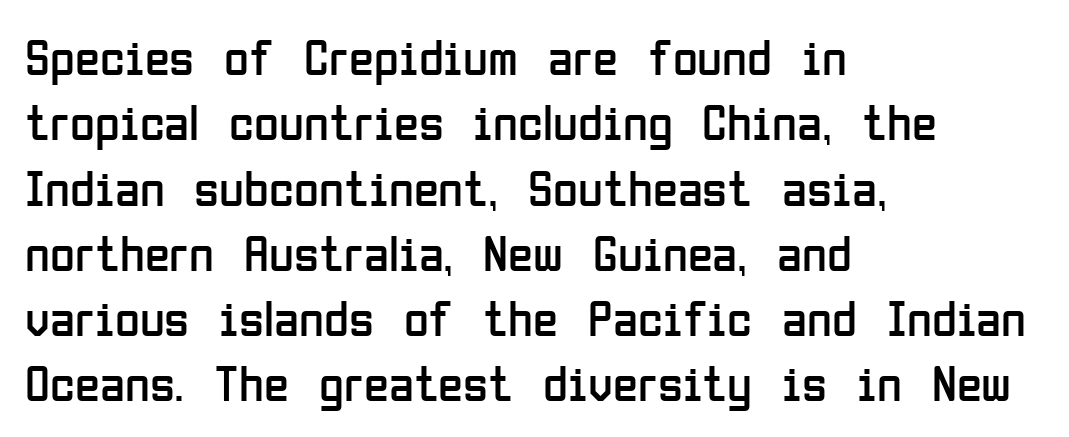
Q: Is the text bold? A: No.
Q: Is the text italic (slanted)? A: No, it is upright.
Q: Is the typeface a serif or a sans-serif typeface? A: Sans-serif.
Q: Is the text underlined? A: No.
Q: How is the paragraph aligned? A: Left-aligned.
Q: Is the spacing between letters normal or unusually wide? A: Normal.
Q: Is the spacing between lines tight, normal or loose? A: Normal.
Q: Width (condensed, normal, or wide)? A: Condensed.
Q: Stroke contrast? A: Low.
Q: x-height? A: Medium.
Q: Monospaced? A: No.
